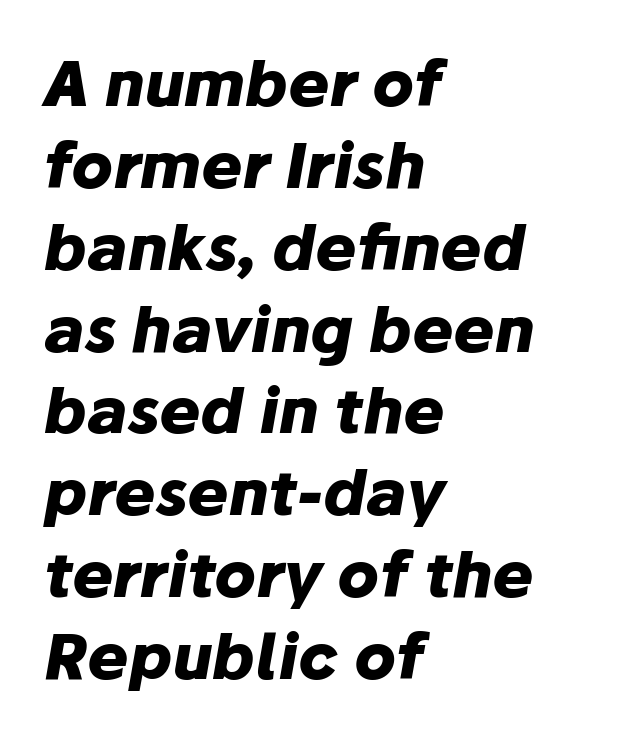
Q: Is the text bold? A: Yes.
Q: Is the text italic (slanted)? A: Yes, it leans right by about 10 degrees.
Q: Is the text underlined? A: No.
Q: How is the paragraph aligned? A: Left-aligned.
Q: Is the spacing between letters normal or unusually wide? A: Normal.
Q: Is the spacing between lines tight, normal or loose? A: Normal.
Q: Width (condensed, normal, or wide)? A: Normal.
Q: Stroke contrast? A: Low.
Q: x-height? A: Medium.
Q: Monospaced? A: No.
